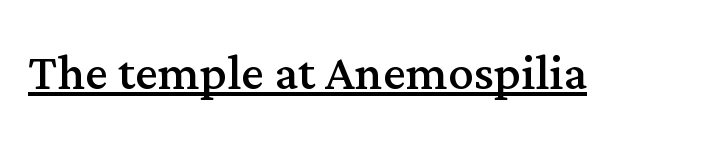
The image shows 64 px regular-weight serif type, upright; set normal letter spacing, underlined; medium stroke contrast and a medium x-height.
